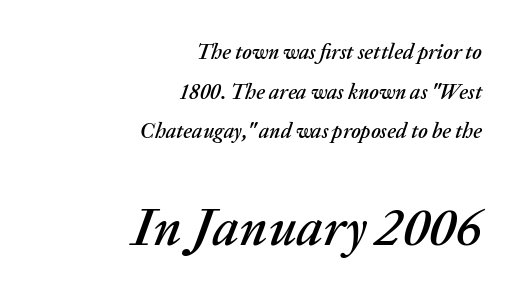
{"italic": "yes", "lean": "right", "slant_degrees": 20, "width": "normal", "stroke_contrast": "medium", "x_height": "medium", "monospaced": "no", "underline": "no", "align": "right", "line_spacing_ratio": 1.89, "letter_spacing": "normal", "letter_spacing_em": 0.0, "larger_block": "second", "size_ratio": 2.52, "glyph_px": 53}
